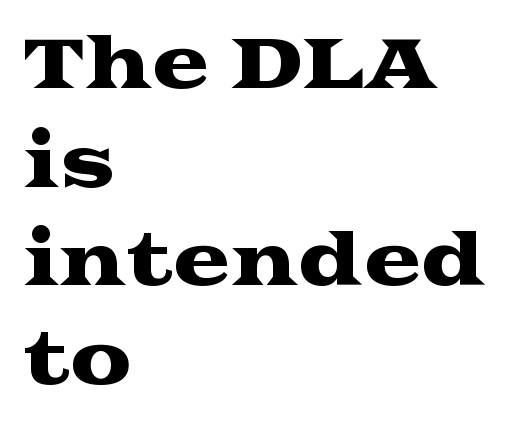
The rendering uses natural spacing where letterforms have individual widths. The face used here is seriffed, in the tradition of book romans. The passage is arranged the way most books set body copy — flush left. The vertical gap from one line to the next is medium. These lines were composed using upright roman letters. The gap between lines stays unmarked.
